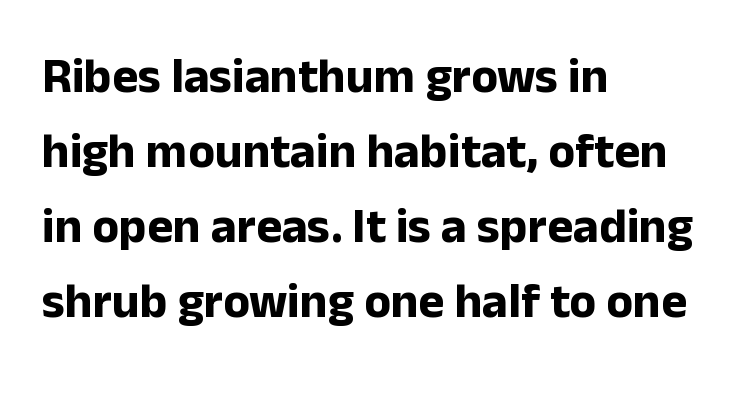
Q: Is the text bold? A: Yes.
Q: Is the text italic (slanted)? A: No, it is upright.
Q: Is the typeface a serif or a sans-serif typeface? A: Sans-serif.
Q: Is the text underlined? A: No.
Q: How is the paragraph aligned? A: Left-aligned.
Q: Is the spacing between letters normal or unusually wide? A: Normal.
Q: Is the spacing between lines tight, normal or loose? A: Normal.
Q: Width (condensed, normal, or wide)? A: Normal.
Q: Stroke contrast? A: Low.
Q: x-height? A: Medium.
Q: Monospaced? A: No.
